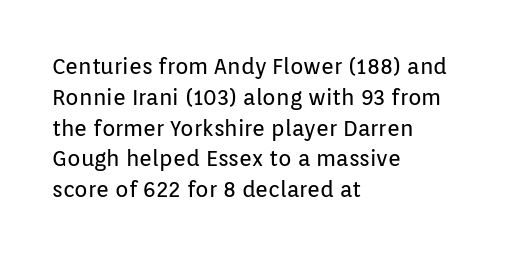
{"italic": "no", "bold": "no", "underline": "no", "align": "left", "line_spacing": "normal", "line_spacing_ratio": 1.4, "letter_spacing": "normal", "letter_spacing_em": 0.0, "glyph_px": 22}
